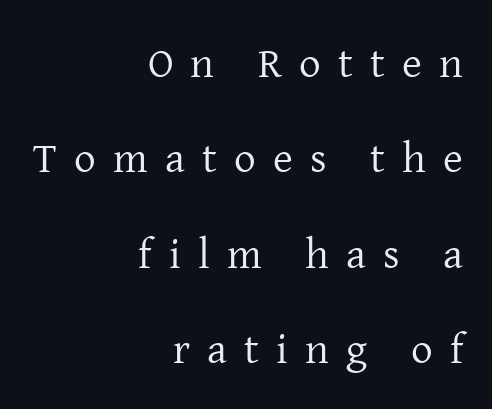
Q: Is the text bold? A: No.
Q: Is the text italic (slanted)? A: No, it is upright.
Q: Is the typeface a serif or a sans-serif typeface? A: Serif.
Q: Is the text underlined? A: No.
Q: How is the paragraph aligned? A: Right-aligned.
Q: Is the spacing between letters normal or unusually wide? A: Unusually wide.
Q: Is the spacing between lines tight, normal or loose? A: Loose.
Q: Width (condensed, normal, or wide)? A: Normal.
Q: Stroke contrast? A: Low.
Q: x-height? A: Medium.
Q: Monospaced? A: No.
